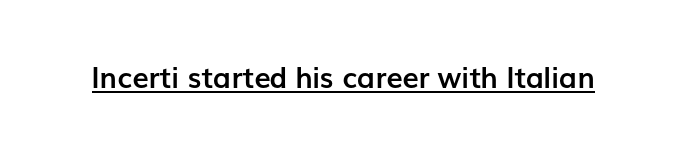
The image shows 29 px semibold sans-serif type, upright; set normal letter spacing, underlined; low stroke contrast and a medium x-height.
